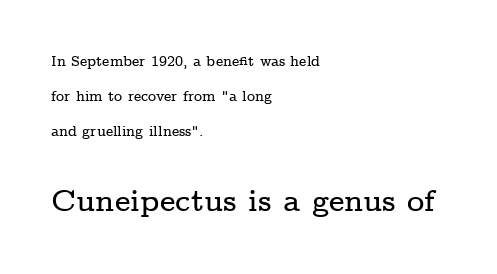
Q: Is the text italic (slanted)? A: No, it is upright.
Q: Is the typeface a serif or a sans-serif typeface? A: Serif.
Q: Is the text underlined? A: No.
Q: How is the paragraph aligned? A: Left-aligned.
Q: Is the spacing between letters normal or unusually wide? A: Normal.
Q: Is the spacing between lines tight, normal or loose? A: Loose.
Q: Which block of text is set in a larger size, the first (top) or the second (bottom)? A: The second (bottom) one.
Q: Width (condensed, normal, or wide)? A: Wide.
Q: Stroke contrast? A: Low.
Q: x-height? A: Medium.
Q: Monospaced? A: No.
